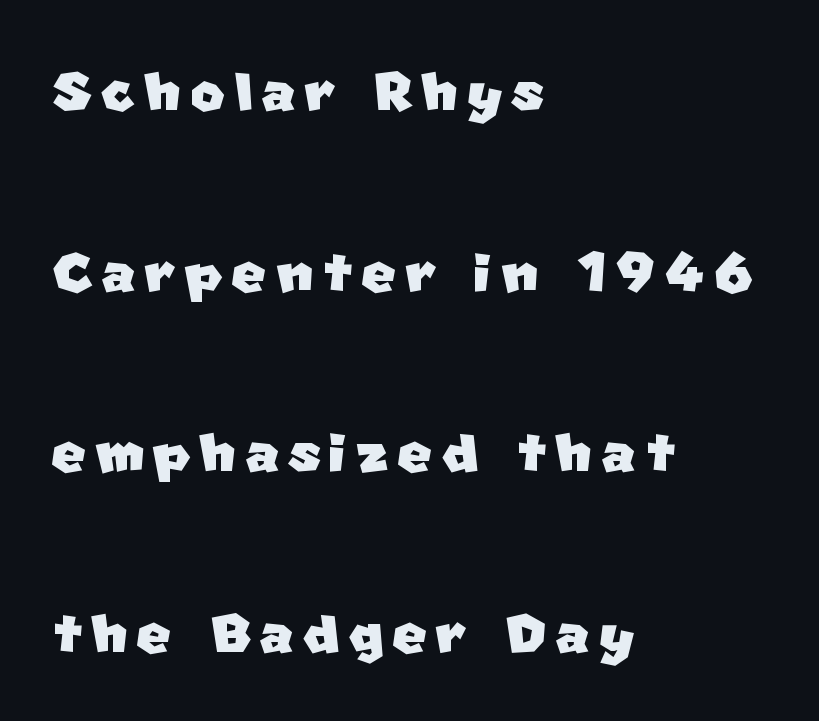
The image shows 74 px sans-serif type; set left-aligned, loose line spacing (2.44x), not underlined; low stroke contrast and a large x-height.
